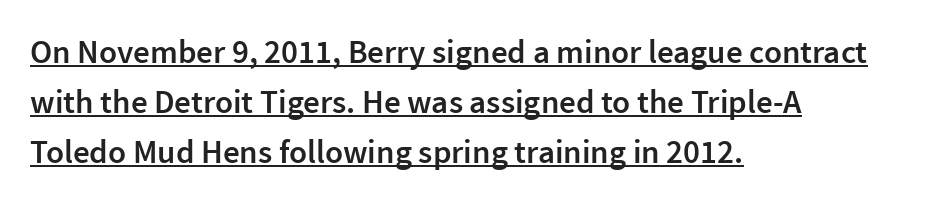
Q: Is the text bold? A: Semi-bold.
Q: Is the text italic (slanted)? A: No, it is upright.
Q: Is the typeface a serif or a sans-serif typeface? A: Sans-serif.
Q: Is the text underlined? A: Yes.
Q: How is the paragraph aligned? A: Left-aligned.
Q: Is the spacing between letters normal or unusually wide? A: Normal.
Q: Is the spacing between lines tight, normal or loose? A: Normal.
Q: Width (condensed, normal, or wide)? A: Normal.
Q: x-height? A: Medium.
Q: Monospaced? A: No.
